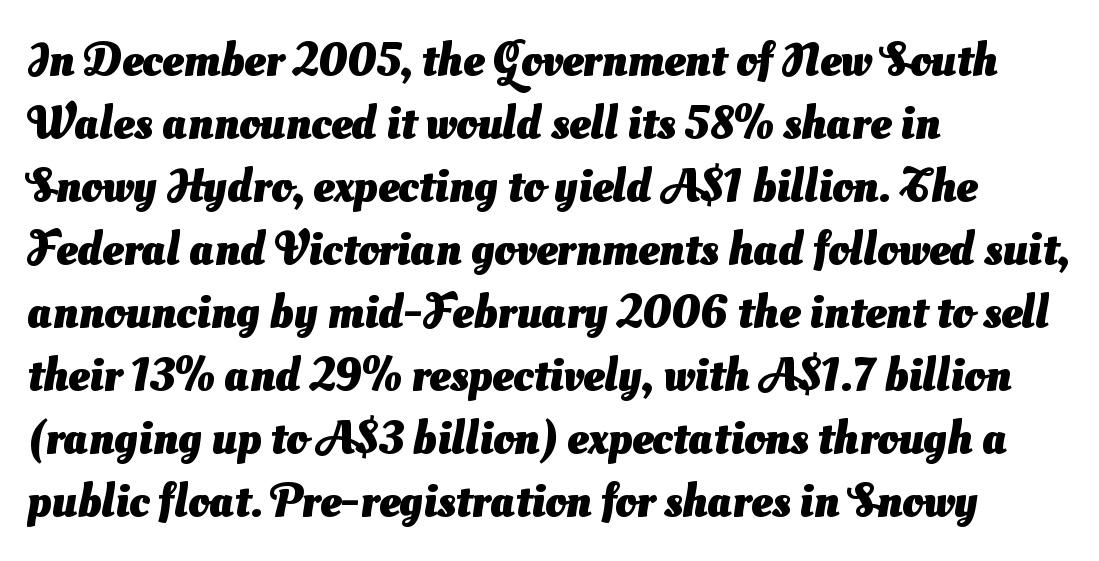
This block has exactly the height ordinary leading produces. Set as a true bold cut, around the 700 mark. Underlining? Definitely not there. This is sans-serif lettering, the kind often seen on screens and signage.
